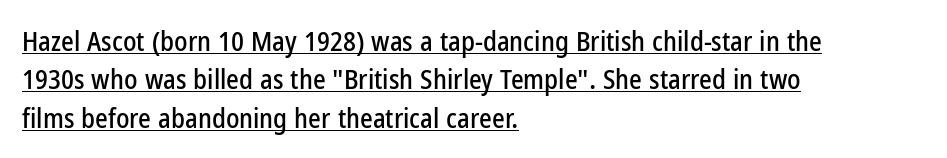
The image shows 27 px text type, upright; set left-aligned, normal line spacing (1.42x), normal letter spacing, underlined.
